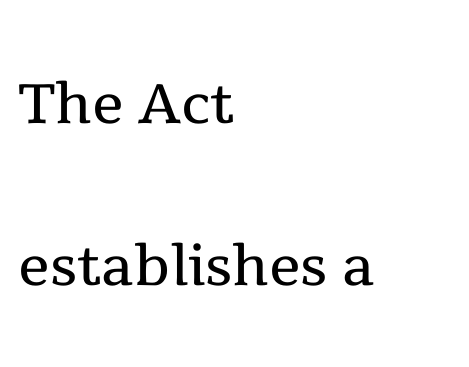
Weight class: somewhere from thin through regular. I'd call this a serif setting — the letters wear small feet. This sample trades compactness for vertical openness between lines. The face used here is rendered with its standard letterfit. Reading down the block, your eye returns to a fixed left position each line. This sample has the flowing, uneven cadence of proportional lettering.
